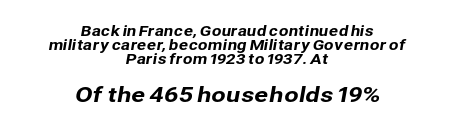
This sample uses plain, unmodified letter spacing. Alignment: centered. Baseline-to-baseline distance is barely more than the letter height. Compare the two chunks: the lower has the greater cap height. The strip under each line holds only bare page.
